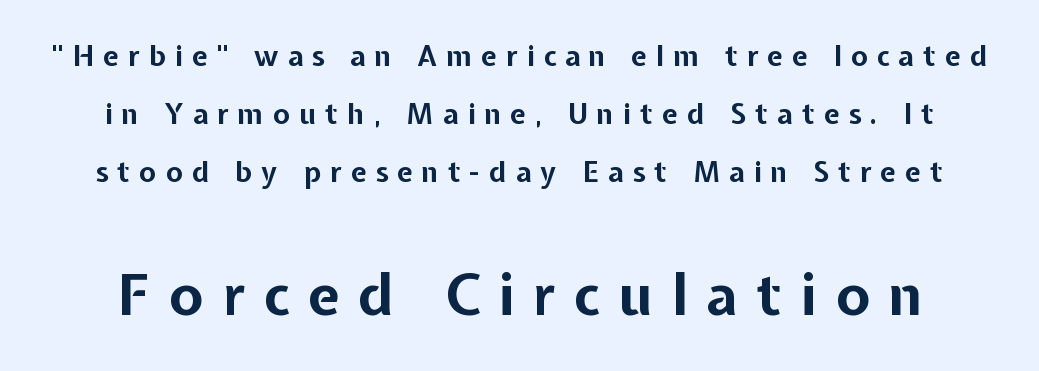
Q: Is the text bold? A: Yes.
Q: Is the text italic (slanted)? A: No, it is upright.
Q: Is the typeface a serif or a sans-serif typeface? A: Sans-serif.
Q: Is the text underlined? A: No.
Q: Is the spacing between letters normal or unusually wide? A: Unusually wide.
Q: Is the spacing between lines tight, normal or loose? A: Loose.
Q: Which block of text is set in a larger size, the first (top) or the second (bottom)? A: The second (bottom) one.
Q: Width (condensed, normal, or wide)? A: Normal.
Q: Stroke contrast? A: Low.
Q: x-height? A: Medium.
Q: Monospaced? A: No.
